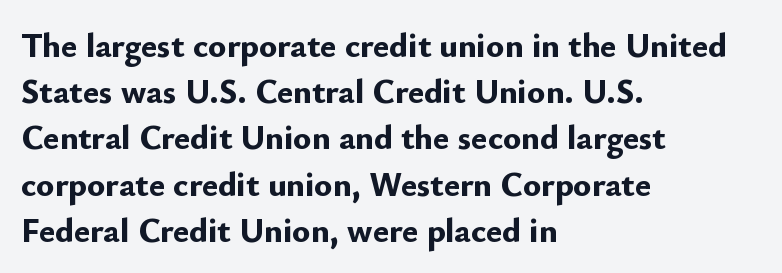
{"serif": "no", "italic": "no", "bold": "yes", "weight": "bold", "width": "normal", "stroke_contrast": "low", "x_height": "small", "monospaced": "no", "underline": "no", "align": "left", "line_spacing": "normal", "line_spacing_ratio": 1.36, "letter_spacing": "normal", "letter_spacing_em": 0.0, "glyph_px": 34}
